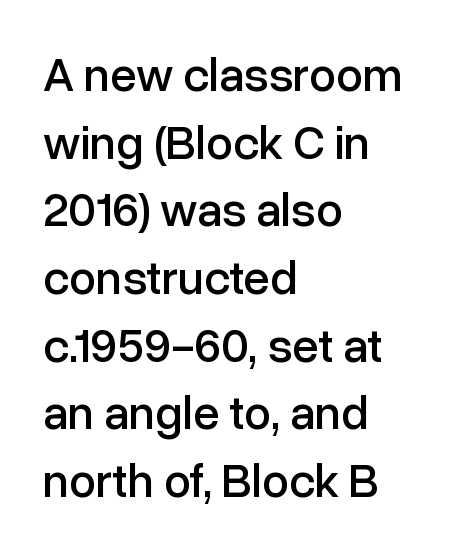
Vertical strokes here are truly vertical. The characters display no serif detailing; their extremities are plain. Proportional: the letters do not fall into vertical columns. The gap between lines stays unmarked. Left-aligned paragraph, ragged on the right.
